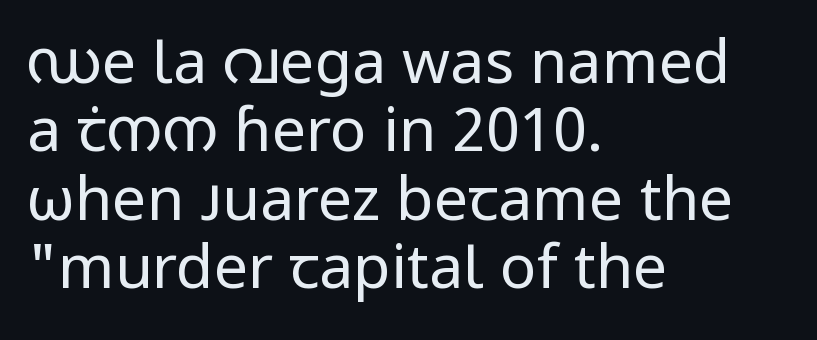
Q: Is the text bold? A: No.
Q: Is the text italic (slanted)? A: No, it is upright.
Q: Is the typeface a serif or a sans-serif typeface? A: Sans-serif.
Q: Is the text underlined? A: No.
Q: How is the paragraph aligned? A: Left-aligned.
Q: Is the spacing between letters normal or unusually wide? A: Normal.
Q: Is the spacing between lines tight, normal or loose? A: Tight.
Q: Width (condensed, normal, or wide)? A: Normal.
Q: Stroke contrast? A: Low.
Q: x-height? A: Medium.
Q: Monospaced? A: No.
